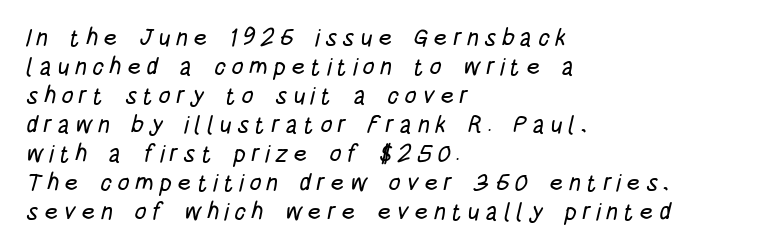
The image shows 24 px text type; set left-aligned, line spacing 1.21x, unusually wide letter spacing (+0.22 em), not underlined.
